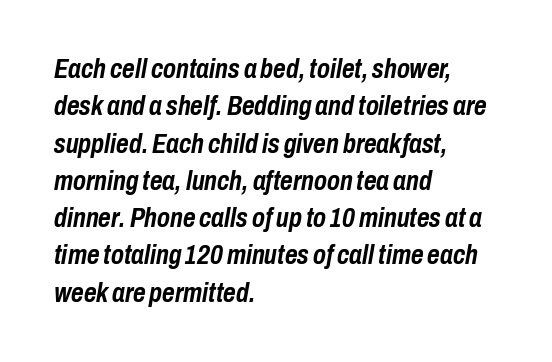
{"italic": "yes", "lean": "right", "slant_degrees": 10, "bold": "yes", "underline": "no", "align": "left", "line_spacing": "normal", "line_spacing_ratio": 1.38, "letter_spacing": "normal", "letter_spacing_em": 0.0, "glyph_px": 27}
